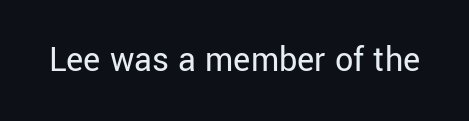
Q: Is the text bold? A: No.
Q: Is the text italic (slanted)? A: No, it is upright.
Q: Is the typeface a serif or a sans-serif typeface? A: Sans-serif.
Q: Is the text underlined? A: No.
Q: Is the spacing between letters normal or unusually wide? A: Normal.
Q: Width (condensed, normal, or wide)? A: Normal.
Q: Stroke contrast? A: Low.
Q: x-height? A: Medium.
Q: Monospaced? A: No.
